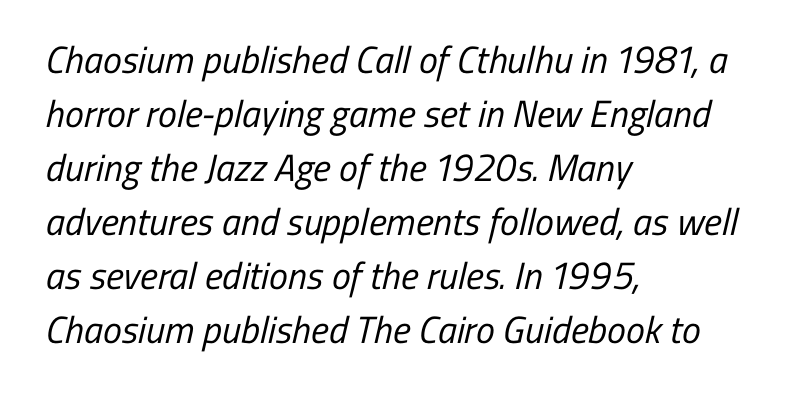
The image shows 38 px regular-weight, condensed sans-serif type; set left-aligned, normal line spacing (1.42x), normal letter spacing, not underlined; low stroke contrast and a medium x-height.
